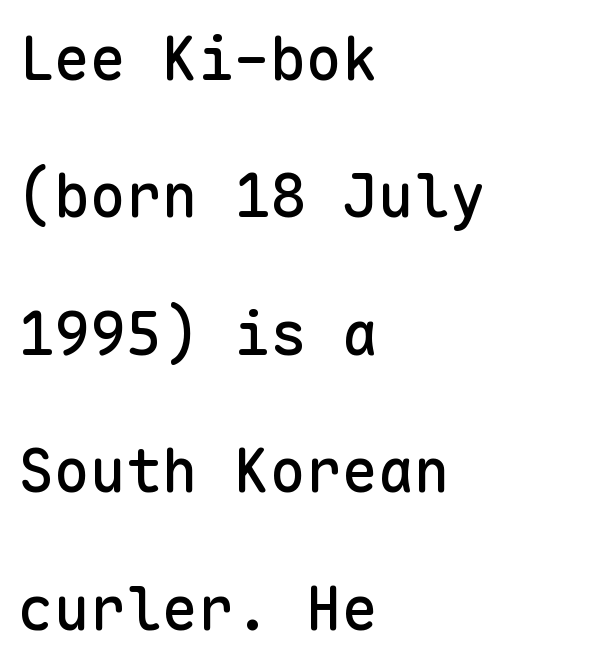
{"serif": "no", "italic": "no", "width": "normal", "stroke_contrast": "low", "x_height": "medium", "monospaced": "yes", "underline": "no", "align": "left", "line_spacing": "loose", "line_spacing_ratio": 2.29, "letter_spacing": "normal", "letter_spacing_em": 0.0, "glyph_px": 60}
